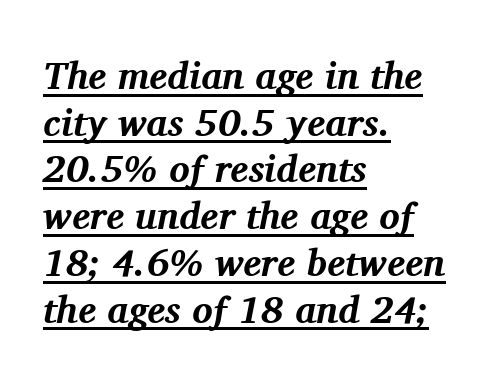
The image shows 38 px bold serif type, italic (leaning right); set left-aligned, line spacing 1.23x, normal letter spacing, underlined; medium stroke contrast and a medium x-height.
